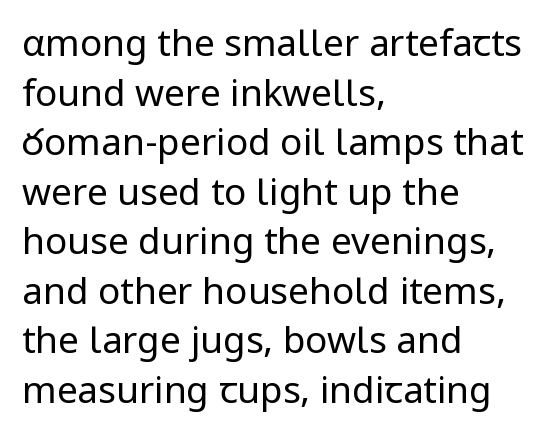
Here the glyphs are tracked normally, forming tight word shapes. Counters stay open thanks to moderate or lighter strokes. Visually the block forms a straight wall on the left and a jagged coastline on the right. Rows of type keep a routine distance in the vertical direction. Type without underlining. Here the designer chose a conventional face with non-uniform glyph widths.
